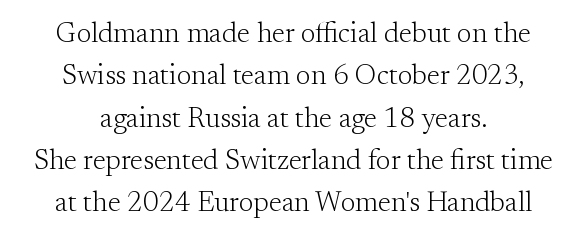
The image shows 28 px light serif type, upright; set centered, normal line spacing (1.51x), normal letter spacing, not underlined; medium stroke contrast and a small x-height.
